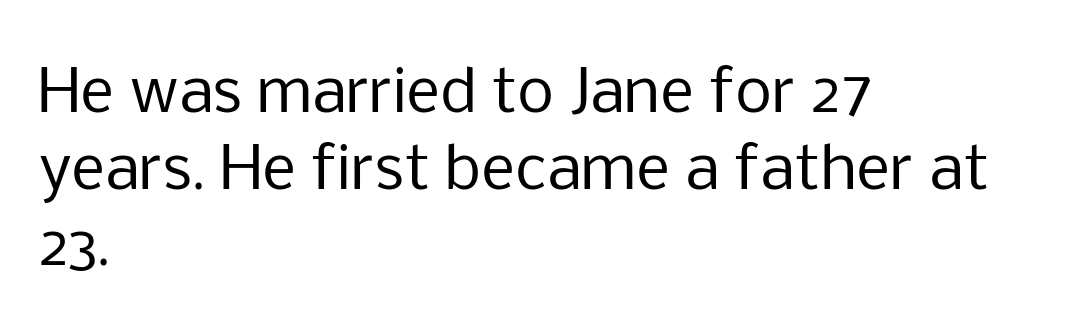
The image shows 59 px regular-weight sans-serif type, upright; set left-aligned, normal line spacing (1.3x), normal letter spacing, not underlined; low stroke contrast and a medium x-height.
